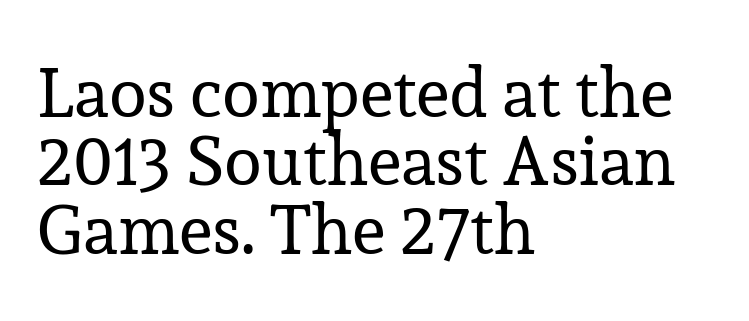
Q: Is the text bold? A: No.
Q: Is the text italic (slanted)? A: No, it is upright.
Q: Is the typeface a serif or a sans-serif typeface? A: Serif.
Q: Is the text underlined? A: No.
Q: How is the paragraph aligned? A: Left-aligned.
Q: Is the spacing between letters normal or unusually wide? A: Normal.
Q: Is the spacing between lines tight, normal or loose? A: Tight.
Q: Width (condensed, normal, or wide)? A: Normal.
Q: Stroke contrast? A: Low.
Q: x-height? A: Medium.
Q: Monospaced? A: No.
